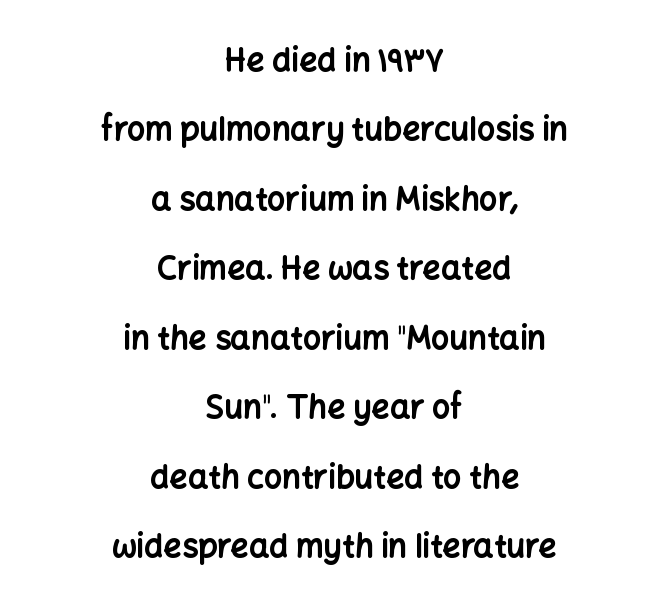
{"serif": "no", "italic": "no", "bold": "yes", "weight": "bold", "width": "normal", "stroke_contrast": "low", "x_height": "medium", "monospaced": "no", "underline": "no", "align": "center", "line_spacing": "loose", "line_spacing_ratio": 2.17, "letter_spacing": "normal", "letter_spacing_em": 0.0, "glyph_px": 32}
